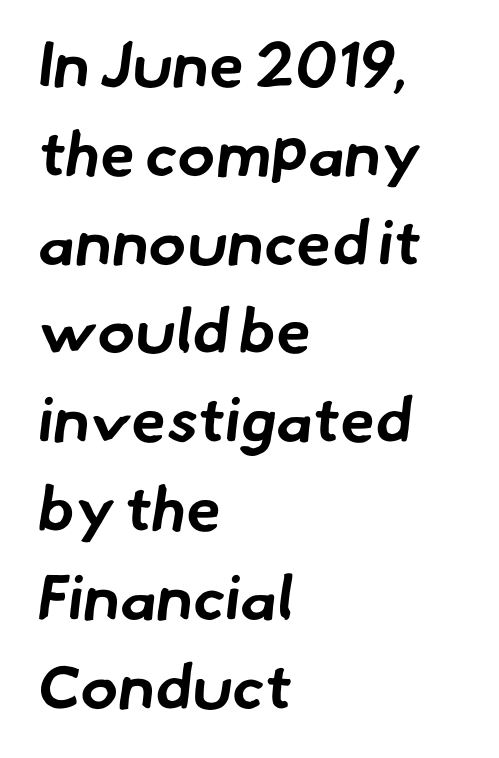
Q: Is the text bold? A: Yes.
Q: Is the typeface a serif or a sans-serif typeface? A: Sans-serif.
Q: Is the text underlined? A: No.
Q: How is the paragraph aligned? A: Left-aligned.
Q: Is the spacing between letters normal or unusually wide? A: Normal.
Q: Is the spacing between lines tight, normal or loose? A: Normal.
Q: Width (condensed, normal, or wide)? A: Normal.
Q: Stroke contrast? A: Low.
Q: x-height? A: Small.
Q: Monospaced? A: No.
